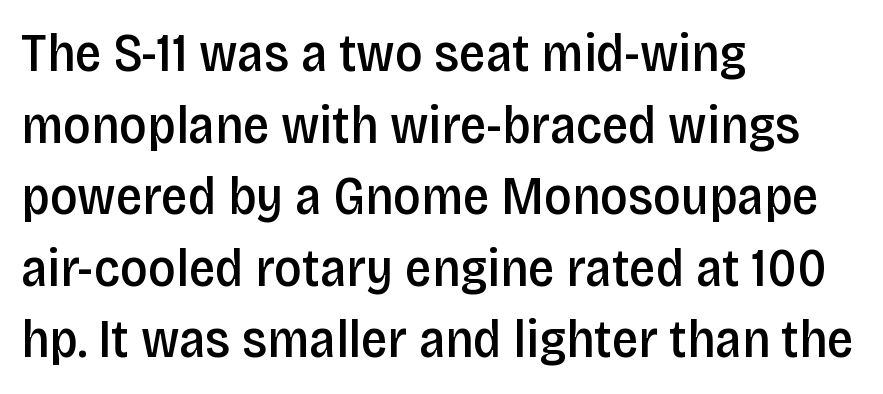
{"serif": "no", "italic": "no", "bold": "semi", "weight": "semibold", "width": "condensed", "stroke_contrast": "low", "x_height": "large", "monospaced": "no", "underline": "no", "align": "left", "line_spacing": "normal", "line_spacing_ratio": 1.35, "letter_spacing": "normal", "letter_spacing_em": 0.0, "glyph_px": 53}
